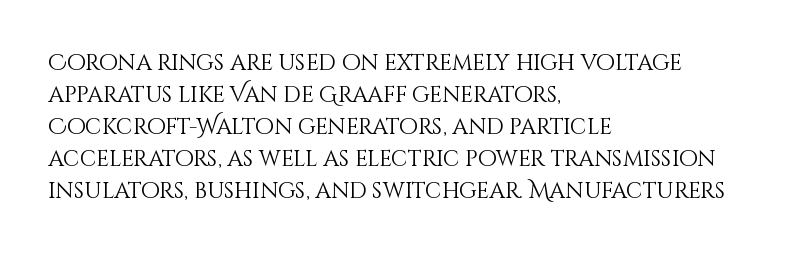
Weight: in the light-to-regular range. These lines keep a tight, regular rhythm from letter to letter. Any mark beneath the type? The region is blank. Left-aligned paragraph, ragged on the right. If you drew a line through each stem, it would be perfectly vertical. Honestly, the row spacing looks completely unremarkable.
